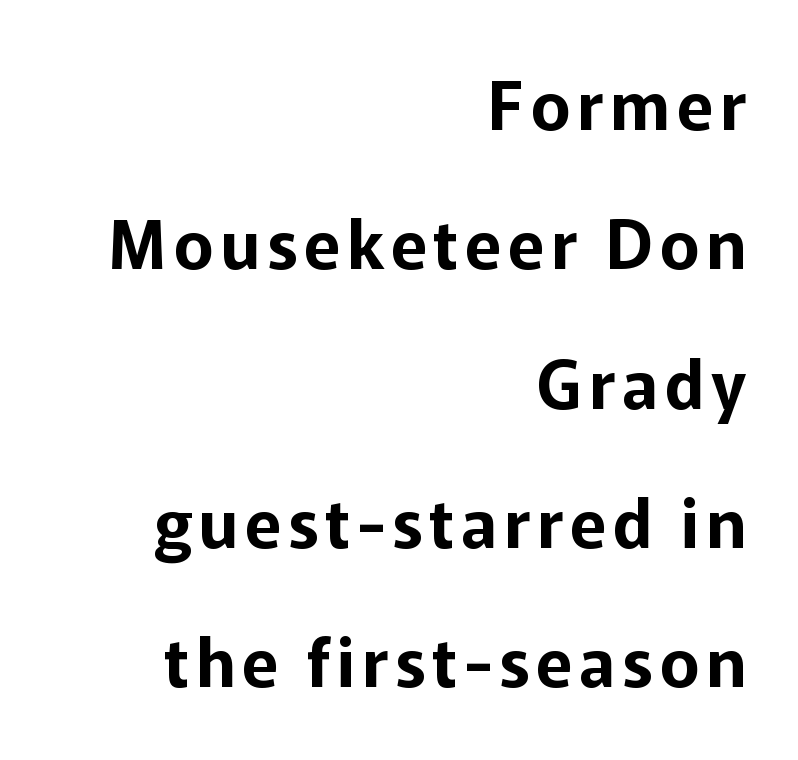
Q: Is the text italic (slanted)? A: No, it is upright.
Q: Is the typeface a serif or a sans-serif typeface? A: Sans-serif.
Q: Is the text underlined? A: No.
Q: How is the paragraph aligned? A: Right-aligned.
Q: Is the spacing between lines tight, normal or loose? A: Loose.
Q: Width (condensed, normal, or wide)? A: Normal.
Q: Stroke contrast? A: Low.
Q: x-height? A: Medium.
Q: Monospaced? A: No.
